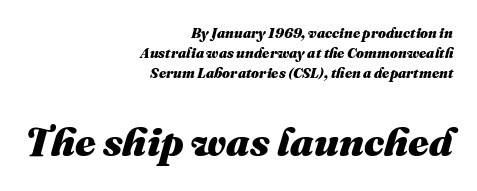
The image shows 40 px heavy type, italic (leaning right); set right-aligned, normal line spacing (1.42x), normal letter spacing, not underlined; the second (bottom) block is 2.86x larger; medium stroke contrast and a medium x-height.
